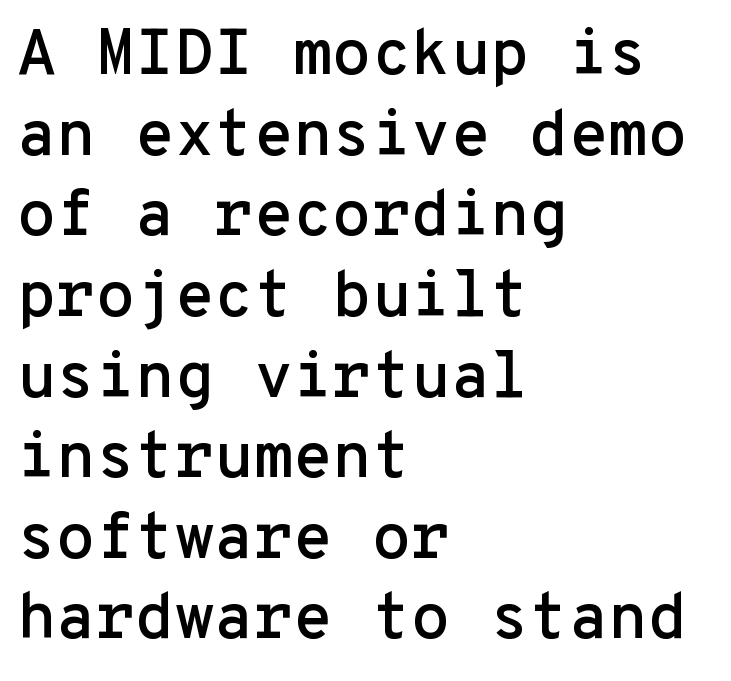
The paragraph has a hard left edge and a soft right edge. Do the letters lean? They stand straight. This sample has the even, mechanical cadence of fixed-width lettering. Whoever set this chose a conventional vertical rhythm.
